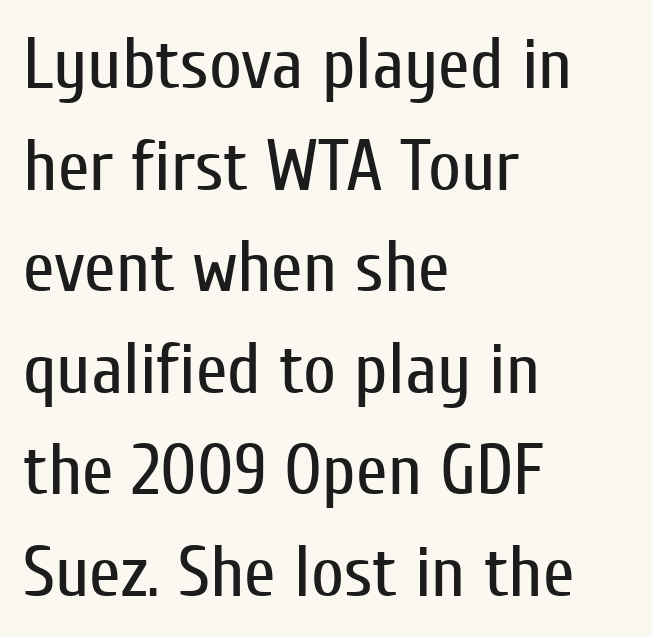
Q: Is the text bold? A: No.
Q: Is the text italic (slanted)? A: No, it is upright.
Q: Is the typeface a serif or a sans-serif typeface? A: Sans-serif.
Q: Is the text underlined? A: No.
Q: How is the paragraph aligned? A: Left-aligned.
Q: Is the spacing between letters normal or unusually wide? A: Normal.
Q: Is the spacing between lines tight, normal or loose? A: Normal.
Q: Width (condensed, normal, or wide)? A: Condensed.
Q: Stroke contrast? A: Low.
Q: x-height? A: Medium.
Q: Monospaced? A: No.
